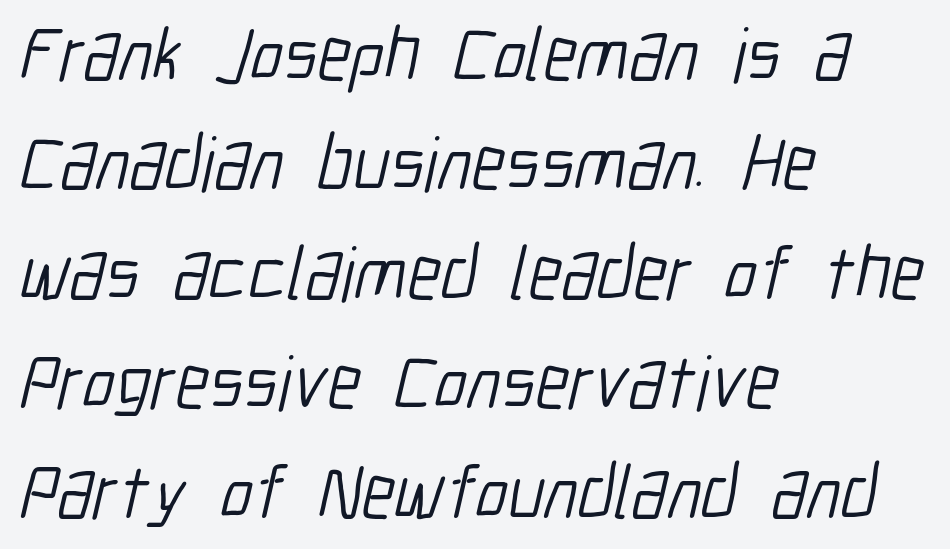
Q: Is the text bold? A: No.
Q: Is the typeface a serif or a sans-serif typeface? A: Sans-serif.
Q: Is the text underlined? A: No.
Q: How is the paragraph aligned? A: Left-aligned.
Q: Is the spacing between letters normal or unusually wide? A: Normal.
Q: Is the spacing between lines tight, normal or loose? A: Normal.
Q: Width (condensed, normal, or wide)? A: Condensed.
Q: Stroke contrast? A: Low.
Q: x-height? A: Medium.
Q: Monospaced? A: No.
